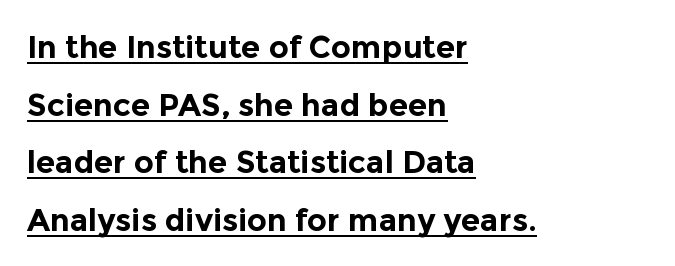
The image shows 31 px bold sans-serif type, upright; set left-aligned, line spacing 1.86x, normal letter spacing, underlined; a medium x-height.
